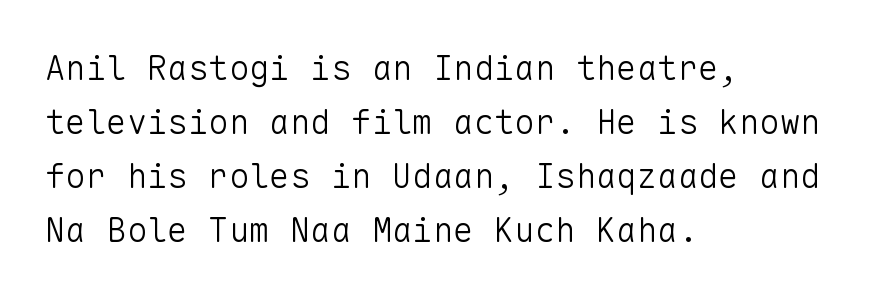
The image shows 34 px light sans-serif type, upright, monospaced; set left-aligned, normal line spacing (1.59x), normal letter spacing, not underlined; low stroke contrast and a medium x-height.
